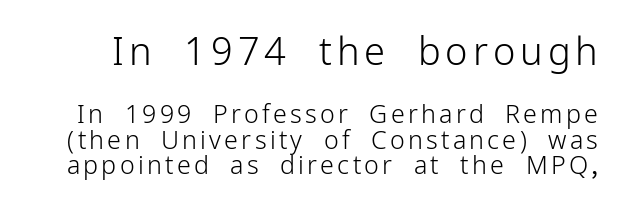
The image shows 38 px light sans-serif type, upright; set tight line spacing (1.02x), not underlined; the first (top) block is 1.52x larger; low stroke contrast and a medium x-height.
